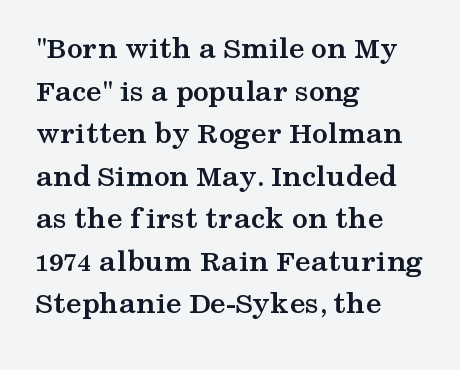
{"serif": "yes", "italic": "no", "bold": "yes", "weight": "semibold", "width": "wide", "stroke_contrast": "medium", "x_height": "medium", "monospaced": "no", "underline": "no", "align": "left", "line_spacing": "normal", "line_spacing_ratio": 1.33, "letter_spacing": "normal", "letter_spacing_em": 0.0, "glyph_px": 32}
